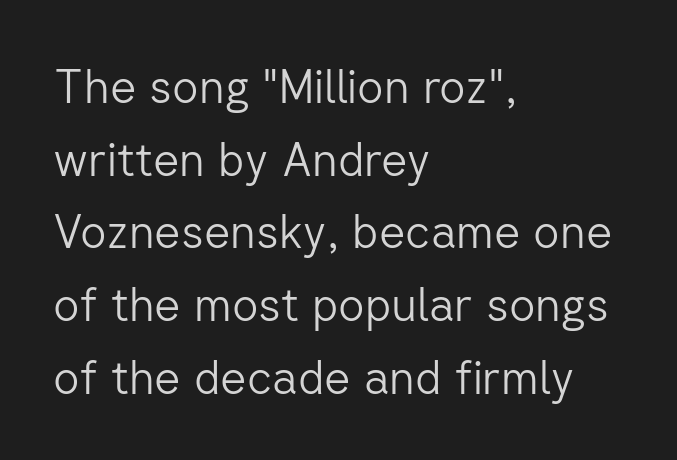
Regular leading. Left-aligned paragraph, ragged on the right. Between one letter and the next there's only the usual sliver of space. This is roman type, the default non-slanted kind.
